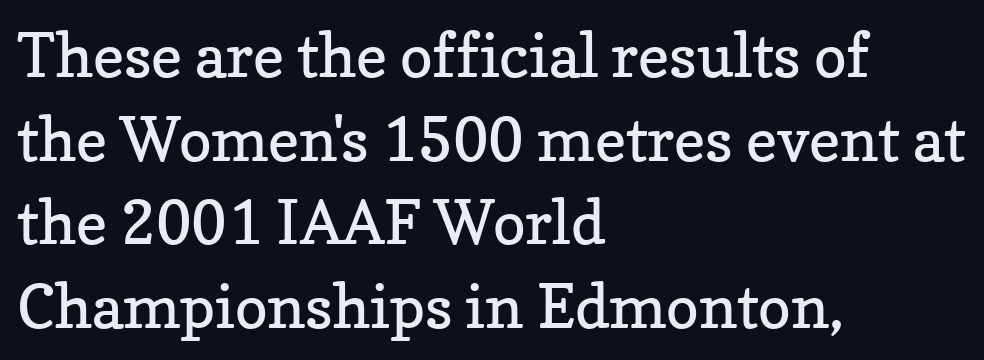
The image shows 61 px regular-weight serif type, upright; set left-aligned, normal line spacing (1.37x), normal letter spacing, not underlined; low stroke contrast and a medium x-height.
